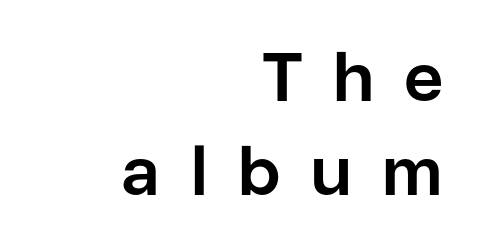
Q: Is the text bold? A: Yes.
Q: Is the text italic (slanted)? A: No, it is upright.
Q: Is the typeface a serif or a sans-serif typeface? A: Sans-serif.
Q: Is the text underlined? A: No.
Q: How is the paragraph aligned? A: Right-aligned.
Q: Is the spacing between letters normal or unusually wide? A: Unusually wide.
Q: Is the spacing between lines tight, normal or loose? A: Normal.
Q: Width (condensed, normal, or wide)? A: Normal.
Q: Stroke contrast? A: Low.
Q: x-height? A: Medium.
Q: Monospaced? A: No.
